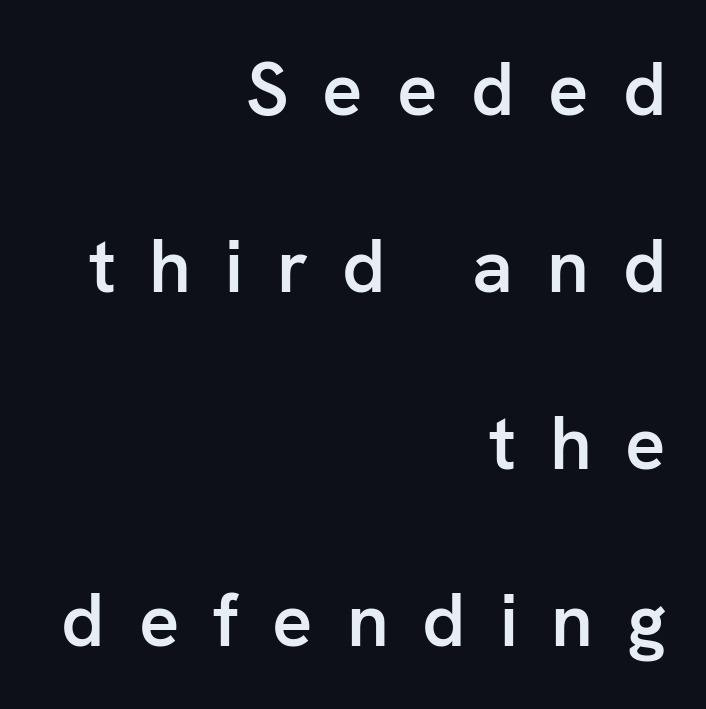
Display-style spreading of the glyphs; the letterfit is very open. The string is rendered with underlining switched off. Here the designer chose a conventional face with non-uniform glyph widths. This sample uses an upright cut, with every glyph sitting square on the baseline. The characters display no serif detailing; their extremities are plain. A bit beefed up — I'd call it semibold rather than bold.
